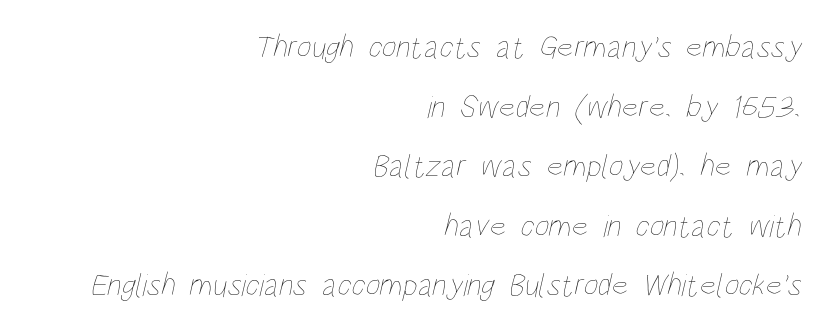
{"bold": "no", "weight": "thin", "width": "condensed", "stroke_contrast": "low", "x_height": "large", "monospaced": "no", "underline": "no", "align": "right", "line_spacing_ratio": 1.86, "letter_spacing": "normal", "letter_spacing_em": 0.0, "glyph_px": 32}
